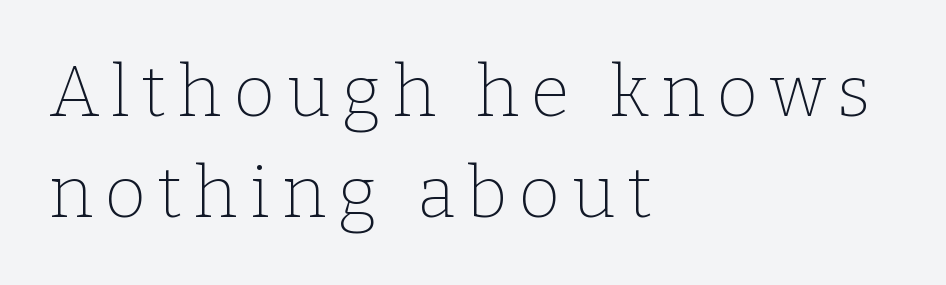
Q: Is the text bold? A: No.
Q: Is the text italic (slanted)? A: No, it is upright.
Q: Is the typeface a serif or a sans-serif typeface? A: Serif.
Q: Is the text underlined? A: No.
Q: How is the paragraph aligned? A: Left-aligned.
Q: Is the spacing between lines tight, normal or loose? A: Normal.
Q: Width (condensed, normal, or wide)? A: Normal.
Q: Stroke contrast? A: Low.
Q: x-height? A: Medium.
Q: Monospaced? A: No.
